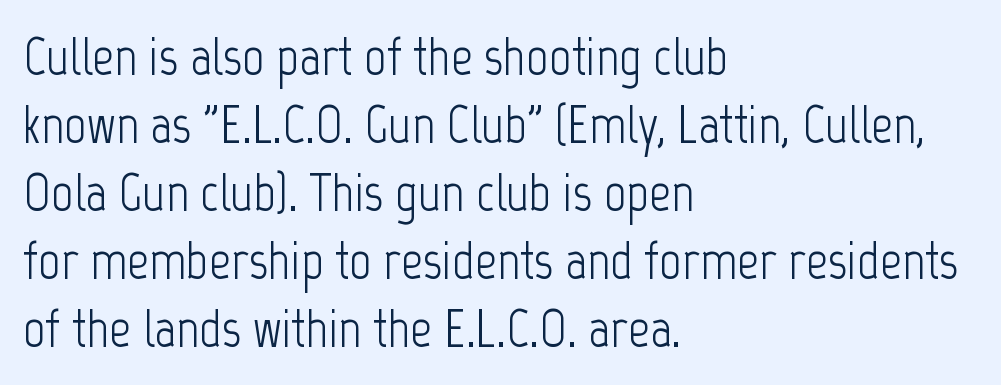
The image shows 54 px light, condensed sans-serif type, upright; set left-aligned, normal line spacing (1.26x), normal letter spacing, not underlined; low stroke contrast and a medium x-height.
